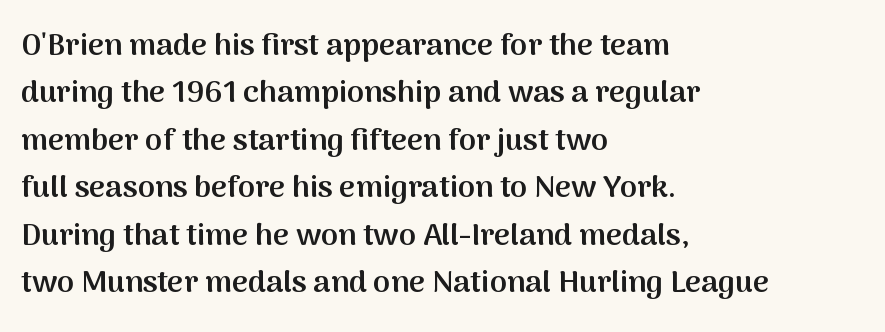
Q: Is the text bold? A: Semi-bold.
Q: Is the text italic (slanted)? A: No, it is upright.
Q: Is the typeface a serif or a sans-serif typeface? A: Sans-serif.
Q: Is the text underlined? A: No.
Q: How is the paragraph aligned? A: Left-aligned.
Q: Is the spacing between letters normal or unusually wide? A: Normal.
Q: Is the spacing between lines tight, normal or loose? A: Normal.
Q: Width (condensed, normal, or wide)? A: Normal.
Q: Stroke contrast? A: Medium.
Q: x-height? A: Medium.
Q: Monospaced? A: No.
